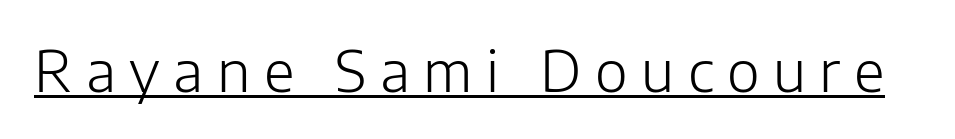
Note the varied advance widths — an 'i' is clearly narrower than an 'm'. The letters stand straight up with perfectly vertical stems. Note: no serifs on the glyphs. Stems here are at most as thick as an everyday book face. The tracking reads as deliberately expanded to a designer's eye.
